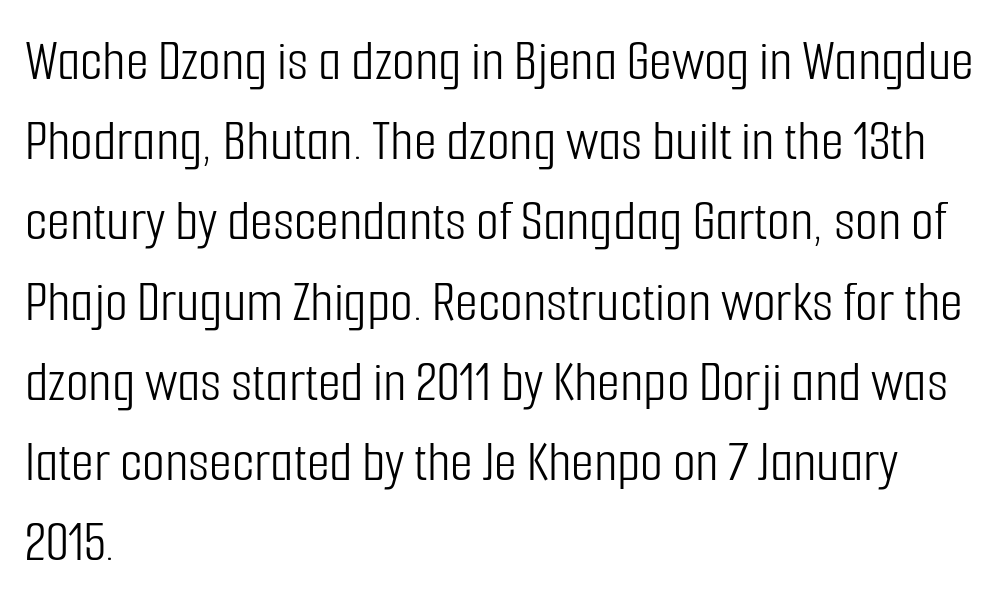
Q: Is the text bold? A: No.
Q: Is the text italic (slanted)? A: No, it is upright.
Q: Is the typeface a serif or a sans-serif typeface? A: Sans-serif.
Q: Is the text underlined? A: No.
Q: How is the paragraph aligned? A: Left-aligned.
Q: Is the spacing between letters normal or unusually wide? A: Normal.
Q: Is the spacing between lines tight, normal or loose? A: Normal.
Q: Width (condensed, normal, or wide)? A: Condensed.
Q: Stroke contrast? A: Low.
Q: x-height? A: Medium.
Q: Monospaced? A: No.
